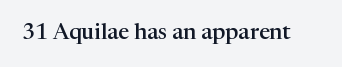
Q: Is the text bold? A: Semi-bold.
Q: Is the text italic (slanted)? A: No, it is upright.
Q: Is the text underlined? A: No.
Q: Is the spacing between letters normal or unusually wide? A: Normal.
